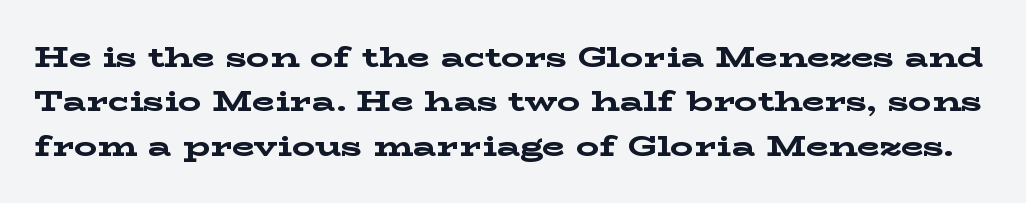
{"serif": "yes", "italic": "no", "bold": "yes", "weight": "bold", "width": "wide", "stroke_contrast": "low", "x_height": "medium", "monospaced": "no", "underline": "no", "line_spacing": "normal", "line_spacing_ratio": 1.53, "letter_spacing": "normal", "letter_spacing_em": 0.0, "glyph_px": 29}
